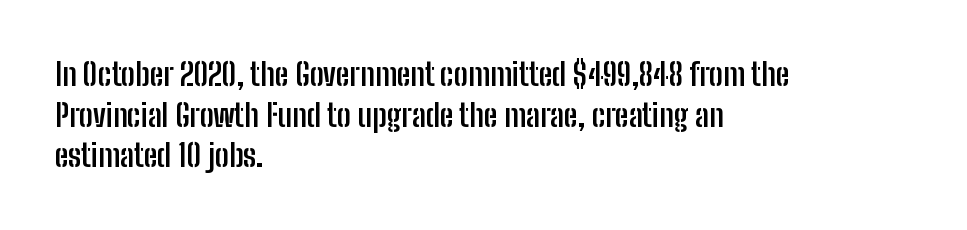
The image shows 31 px semibold, condensed sans-serif type, upright; set left-aligned, normal line spacing (1.31x), normal letter spacing, not underlined; low stroke contrast and a medium x-height.
